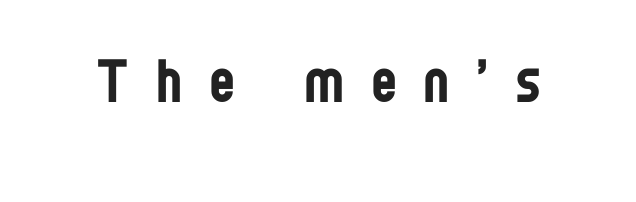
Q: Is the text bold? A: No.
Q: Is the text italic (slanted)? A: No, it is upright.
Q: Is the typeface a serif or a sans-serif typeface? A: Sans-serif.
Q: Is the text underlined? A: No.
Q: Is the spacing between letters normal or unusually wide? A: Unusually wide.
Q: Width (condensed, normal, or wide)? A: Condensed.
Q: Stroke contrast? A: Low.
Q: x-height? A: Large.
Q: Monospaced? A: No.
